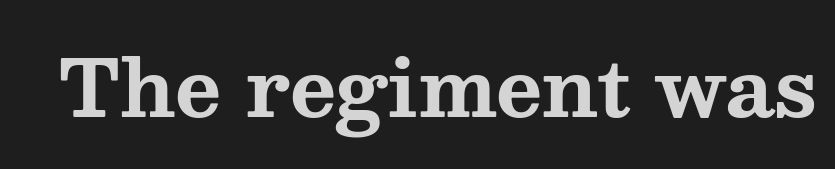
The image shows 79 px bold, wide serif type, upright; set normal letter spacing, not underlined; medium stroke contrast and a medium x-height.
